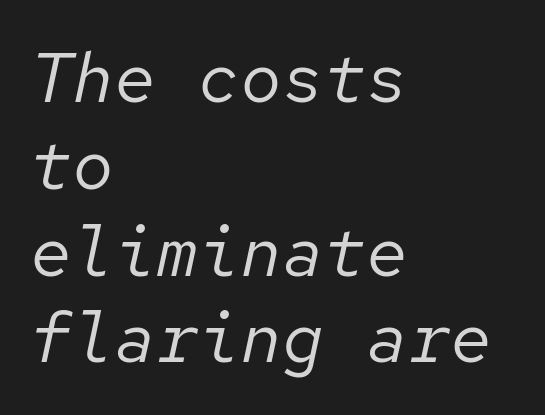
The image shows 70 px regular-weight type, italic (leaning right), monospaced; set left-aligned, line spacing 1.24x, normal letter spacing, not underlined; low stroke contrast and a medium x-height.
